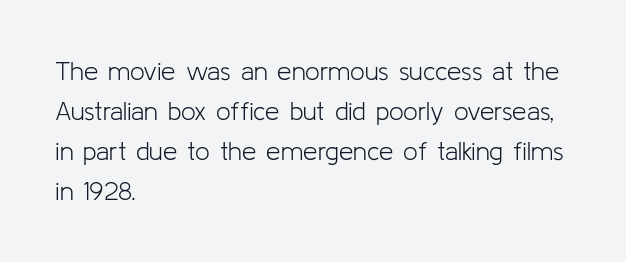
{"italic": "no", "bold": "no", "underline": "no", "align": "left", "line_spacing": "normal", "line_spacing_ratio": 1.54, "letter_spacing": "normal", "letter_spacing_em": 0.0, "glyph_px": 26}
